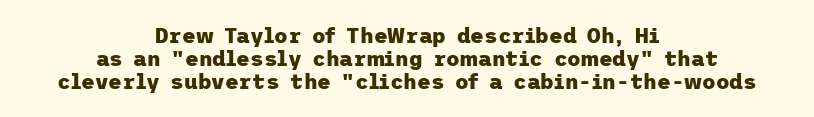
The image shows 21 px bold type, upright; set centered, tight line spacing (1.09x), normal letter spacing, not underlined.
